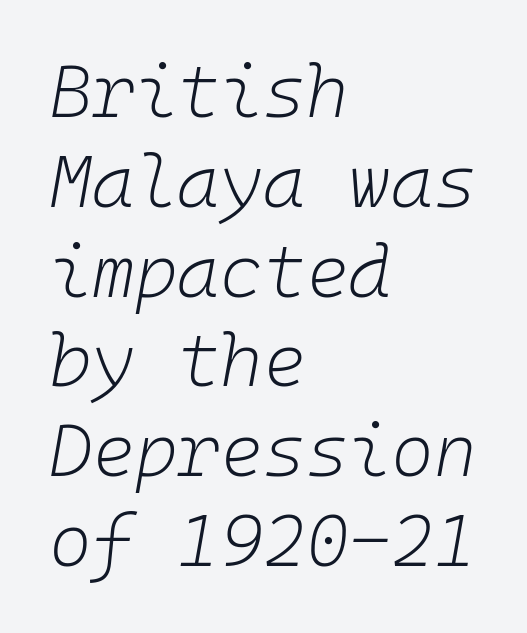
Alignment: flush left. Each stroke keeps to a modest, everyday thickness or less. What stands out about the letter spacing? Nothing — it is the standard amount. Is this a fixed-width face? Yes — each glyph sits in an identical cell.
